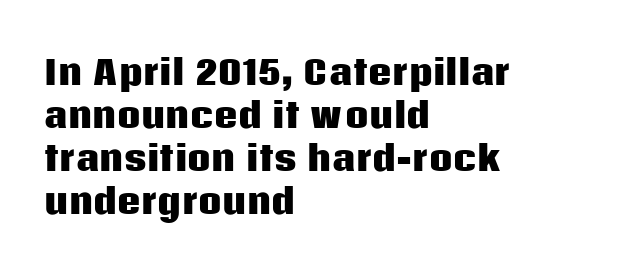
Q: Is the text bold? A: Yes.
Q: Is the text italic (slanted)? A: No, it is upright.
Q: Is the typeface a serif or a sans-serif typeface? A: Sans-serif.
Q: Is the text underlined? A: No.
Q: How is the paragraph aligned? A: Left-aligned.
Q: Is the spacing between letters normal or unusually wide? A: Normal.
Q: Is the spacing between lines tight, normal or loose? A: Normal.
Q: Width (condensed, normal, or wide)? A: Normal.
Q: Stroke contrast? A: Low.
Q: x-height? A: Large.
Q: Monospaced? A: No.
